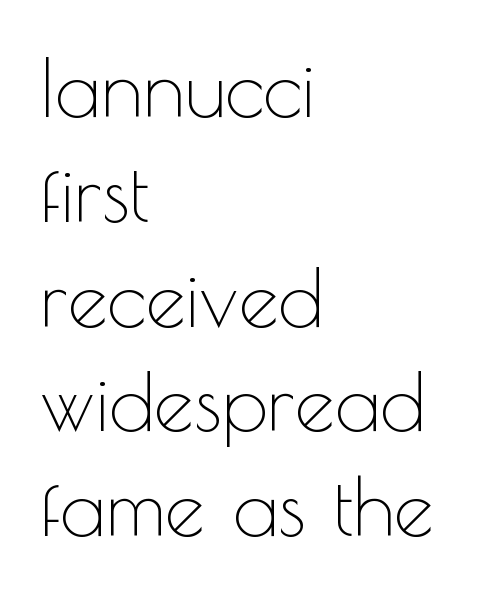
The image shows 80 px thin sans-serif type, upright; set left-aligned, normal line spacing (1.31x), normal letter spacing, not underlined; a small x-height.
